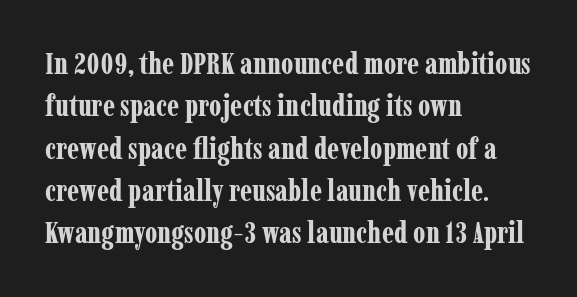
Q: Is the text bold? A: Yes.
Q: Is the text italic (slanted)? A: No, it is upright.
Q: Is the typeface a serif or a sans-serif typeface? A: Serif.
Q: Is the text underlined? A: No.
Q: How is the paragraph aligned? A: Left-aligned.
Q: Is the spacing between letters normal or unusually wide? A: Normal.
Q: Is the spacing between lines tight, normal or loose? A: Normal.
Q: Width (condensed, normal, or wide)? A: Condensed.
Q: Stroke contrast? A: Low.
Q: x-height? A: Medium.
Q: Monospaced? A: No.
